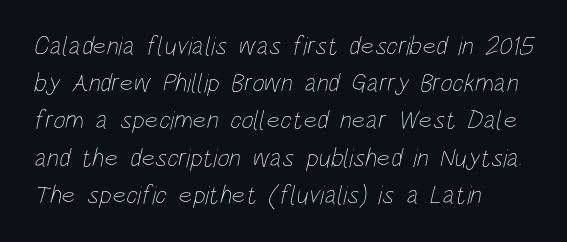
{"bold": "no", "underline": "no", "align": "left", "line_spacing": "normal", "line_spacing_ratio": 1.43, "letter_spacing": "normal", "letter_spacing_em": 0.0, "glyph_px": 26}
